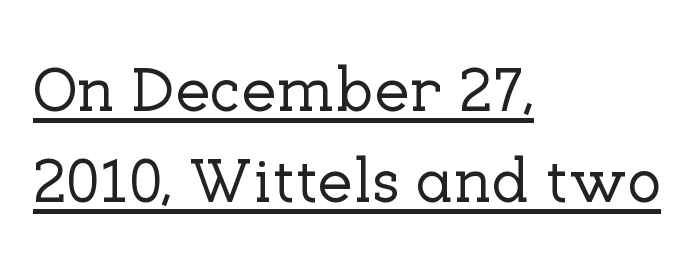
{"serif": "yes", "italic": "no", "width": "normal", "stroke_contrast": "low", "x_height": "medium", "monospaced": "no", "underline": "yes", "align": "left", "line_spacing": "normal", "line_spacing_ratio": 1.45, "letter_spacing": "normal", "letter_spacing_em": 0.0, "glyph_px": 63}
